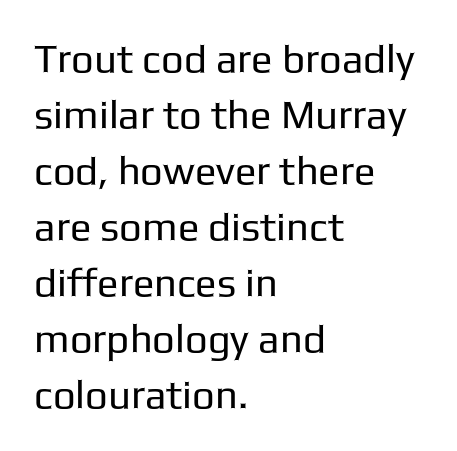
The image shows 40 px regular-weight sans-serif type, upright; set left-aligned, normal line spacing (1.4x), normal letter spacing, not underlined; low stroke contrast and a medium x-height.
